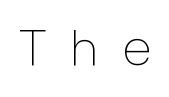
The image shows 49 px thin sans-serif type, upright; set unusually wide letter spacing (+0.46 em), not underlined; low stroke contrast and a medium x-height.
